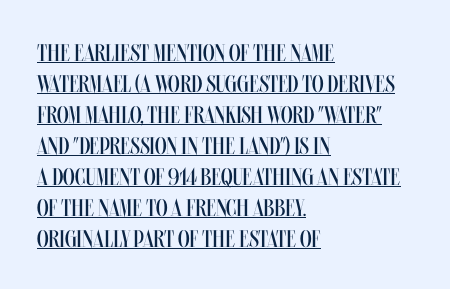
Q: Is the text bold? A: No.
Q: Is the text italic (slanted)? A: No, it is upright.
Q: Is the text underlined? A: Yes.
Q: How is the paragraph aligned? A: Left-aligned.
Q: Is the spacing between letters normal or unusually wide? A: Normal.
Q: Is the spacing between lines tight, normal or loose? A: Normal.
